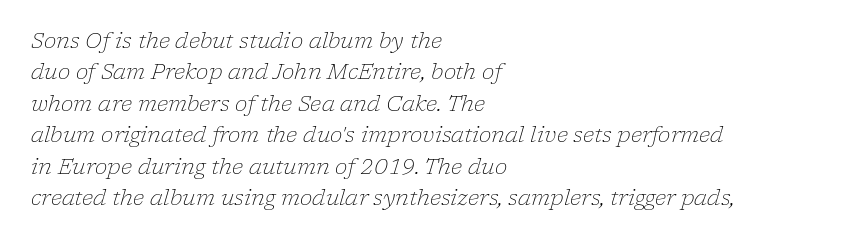
The image shows 21 px text type, italic (leaning right); set left-aligned, normal line spacing (1.5x), normal letter spacing, not underlined.
